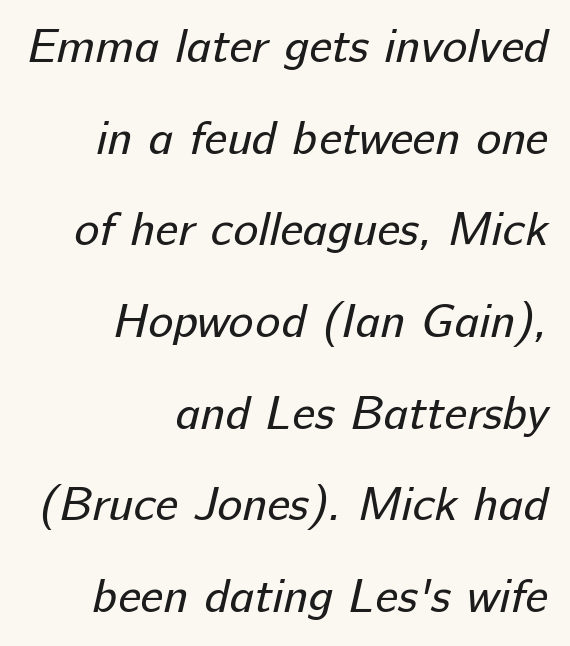
Are there feet on the stems? There aren't — it's a sans. The tracking reads as untouched default to a designer's eye. The designer dialed line spacing up above the default. Character widths vary here, with narrow letters taking less room than wide ones.
